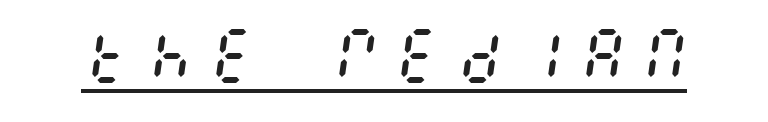
The image shows 60 px regular-weight, condensed type, italic (leaning right); set unusually wide letter spacing (+0.23 em), underlined; medium stroke contrast and a large x-height.
